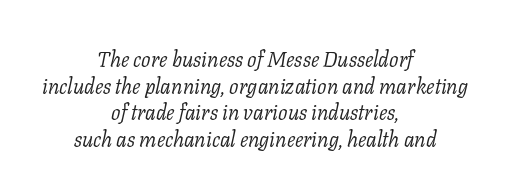
Q: Is the text bold? A: No.
Q: Is the text italic (slanted)? A: Yes, it leans right by about 11 degrees.
Q: Is the text underlined? A: No.
Q: How is the paragraph aligned? A: Centered.
Q: Is the spacing between letters normal or unusually wide? A: Normal.
Q: Is the spacing between lines tight, normal or loose? A: Normal.
